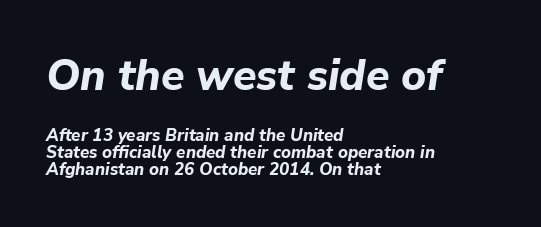
{"italic": "yes", "lean": "right", "slant_degrees": 9, "bold": "yes", "weight": "bold", "width": "normal", "stroke_contrast": "low", "x_height": "medium", "monospaced": "no", "underline": "no", "align": "left", "line_spacing": "tight", "line_spacing_ratio": 0.99, "letter_spacing": "normal", "letter_spacing_em": 0.0, "larger_block": "first", "size_ratio": 2.53, "glyph_px": 43}
